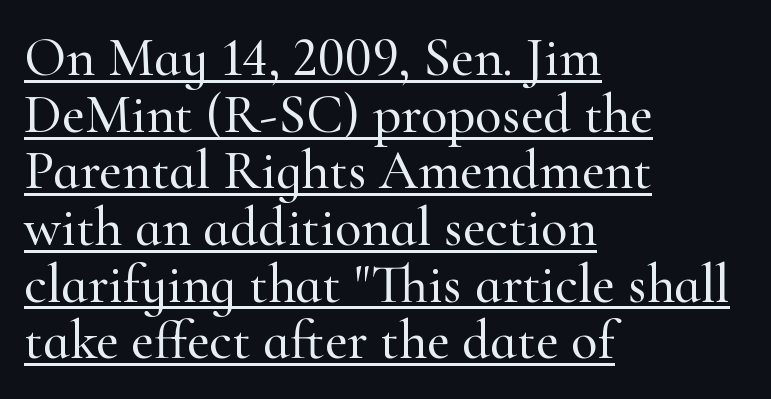
Designer's note — italics off, roman on. Glyph-to-glyph distance matches everyday printed text. The rendering uses natural spacing where letterforms have individual widths. Each line starts at the same left margin while the right side varies. Does the type have serifs? Yes, each stem ends in a small foot. Underline: present.
